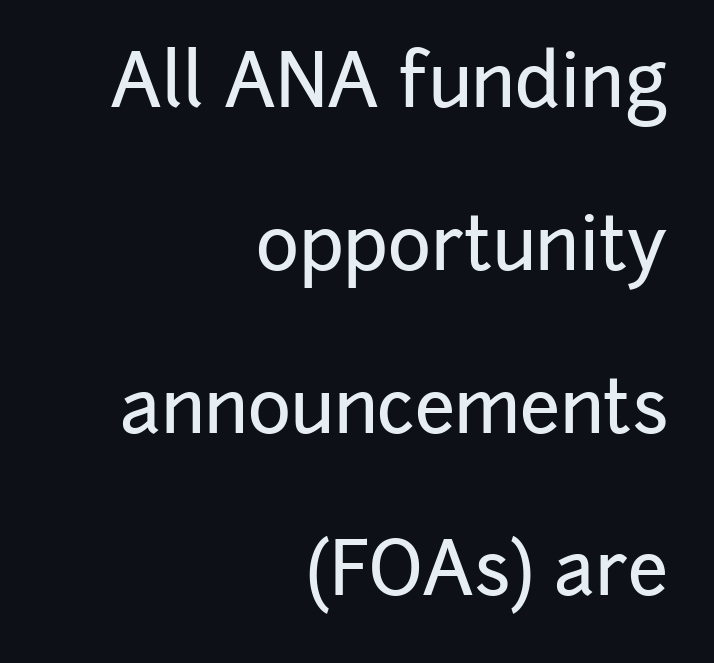
Whoever set this chose breathing room over compactness in the vertical rhythm. This rendering leaves character spacing at its baseline value. The specimen omits any rule beneath the text block's lines. It's the straight-up-and-down kind of type.
